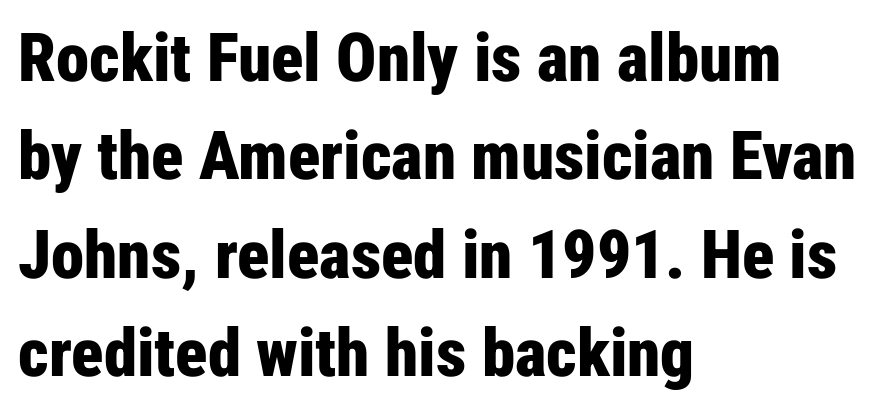
The image shows 67 px bold, condensed sans-serif type, upright; set left-aligned, normal line spacing (1.47x), normal letter spacing, not underlined; low stroke contrast and a medium x-height.
